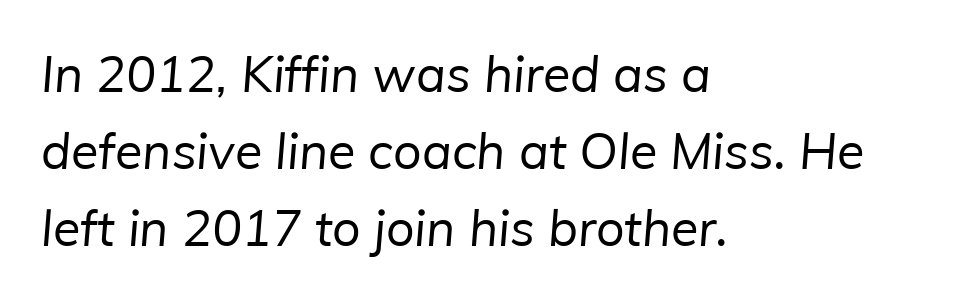
Q: Is the text bold? A: No.
Q: Is the typeface a serif or a sans-serif typeface? A: Sans-serif.
Q: Is the text underlined? A: No.
Q: How is the paragraph aligned? A: Left-aligned.
Q: Is the spacing between letters normal or unusually wide? A: Normal.
Q: Is the spacing between lines tight, normal or loose? A: Normal.
Q: Width (condensed, normal, or wide)? A: Normal.
Q: Stroke contrast? A: Low.
Q: x-height? A: Medium.
Q: Monospaced? A: No.
